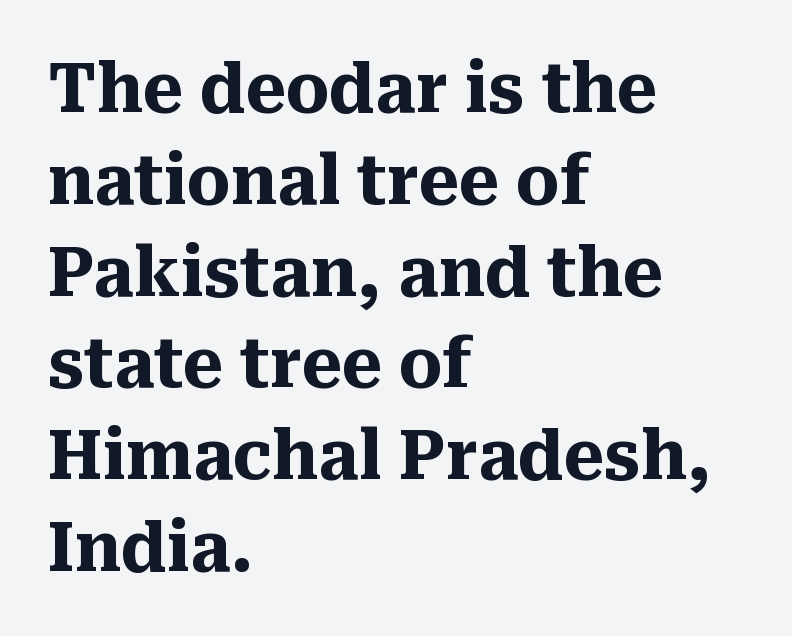
Underlining? Definitely not there. One-word summary of the alignment: left. Do the characters align in a grid? No, the font is proportional. The tracking reads as untouched default to a designer's eye. Style check: upright.
